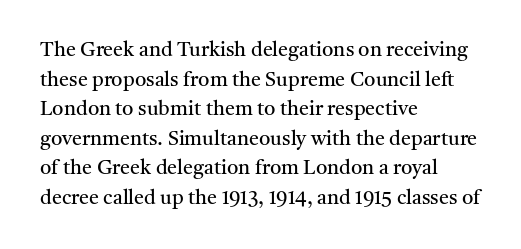
The image shows 20 px text type, upright; set left-aligned, normal line spacing (1.48x), normal letter spacing, not underlined.
